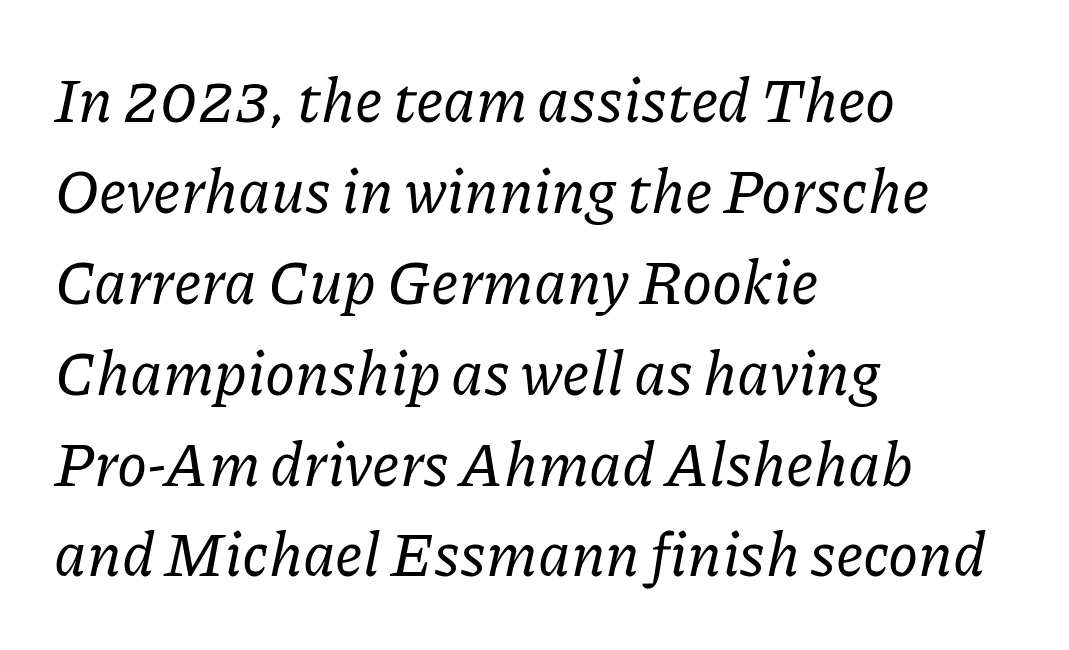
The image shows 61 px serif type, italic (leaning right); set left-aligned, normal line spacing (1.49x), normal letter spacing, not underlined; low stroke contrast and a medium x-height.
